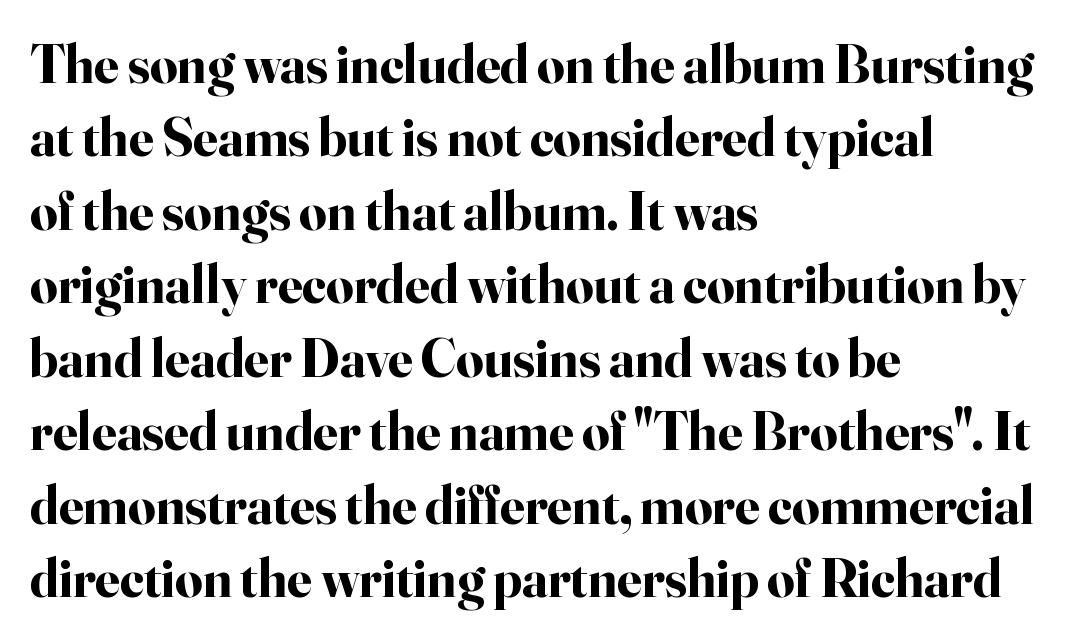
The image shows 54 px bold serif type, upright; set left-aligned, normal line spacing (1.36x), normal letter spacing, not underlined; high stroke contrast and a small x-height.
